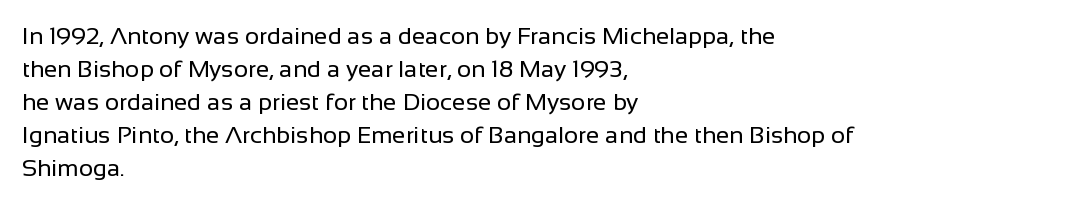
Q: Is the text bold? A: No.
Q: Is the text italic (slanted)? A: No, it is upright.
Q: Is the text underlined? A: No.
Q: How is the paragraph aligned? A: Left-aligned.
Q: Is the spacing between letters normal or unusually wide? A: Normal.
Q: Is the spacing between lines tight, normal or loose? A: Normal.
